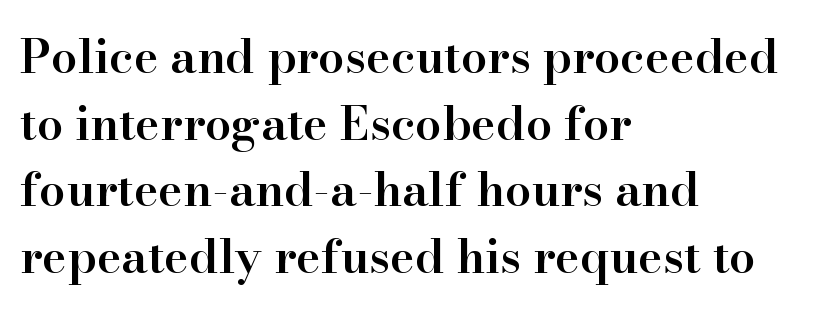
The face used here is a semibold: visibly heavier than regular, lighter than bold. You can tell it's not italic because the verticals are truly vertical. Do the characters align in a grid? No, the font is proportional. Check where the strokes stop: tiny serifs finish them off.
